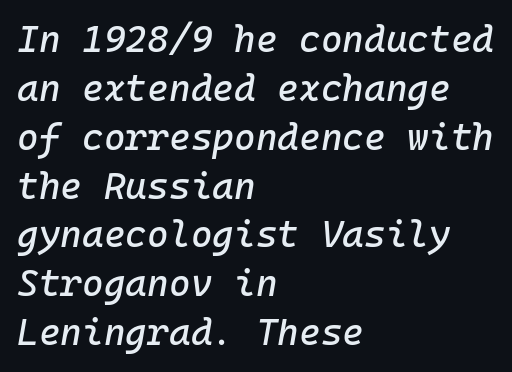
Q: Is the text italic (slanted)? A: Yes, it leans right by about 10 degrees.
Q: Is the text underlined? A: No.
Q: How is the paragraph aligned? A: Left-aligned.
Q: Is the spacing between letters normal or unusually wide? A: Normal.
Q: Is the spacing between lines tight, normal or loose? A: Normal.
Q: Width (condensed, normal, or wide)? A: Normal.
Q: Stroke contrast? A: Low.
Q: x-height? A: Medium.
Q: Monospaced? A: Yes.
